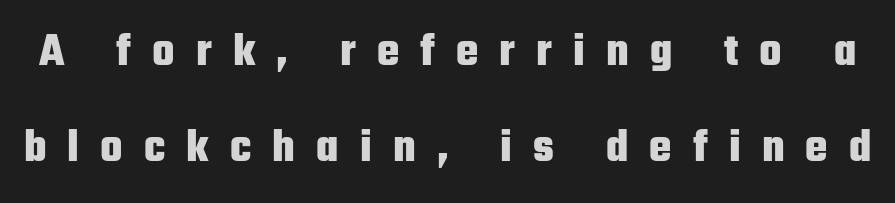
The image shows 47 px heavy, condensed sans-serif type, upright; set loose line spacing (2.04x), unusually wide letter spacing (+0.45 em), not underlined; low stroke contrast and a medium x-height.
